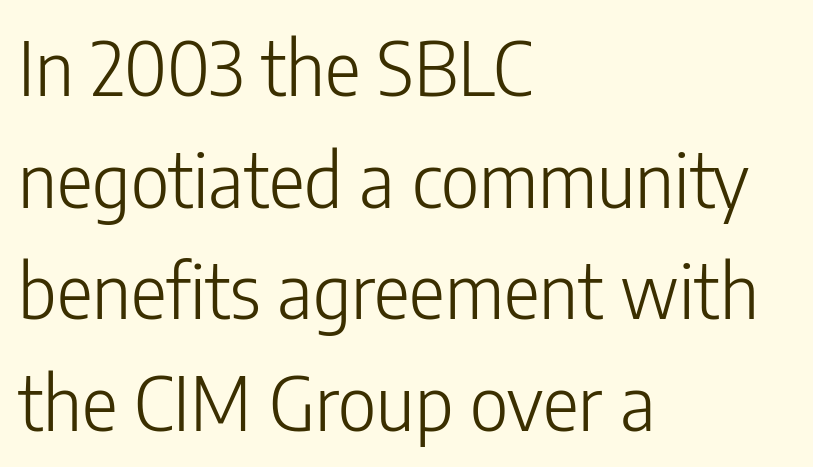
Q: Is the text bold? A: No.
Q: Is the text italic (slanted)? A: No, it is upright.
Q: Is the typeface a serif or a sans-serif typeface? A: Sans-serif.
Q: Is the text underlined? A: No.
Q: How is the paragraph aligned? A: Left-aligned.
Q: Is the spacing between letters normal or unusually wide? A: Normal.
Q: Is the spacing between lines tight, normal or loose? A: Normal.
Q: Width (condensed, normal, or wide)? A: Condensed.
Q: Stroke contrast? A: Low.
Q: x-height? A: Medium.
Q: Monospaced? A: No.
